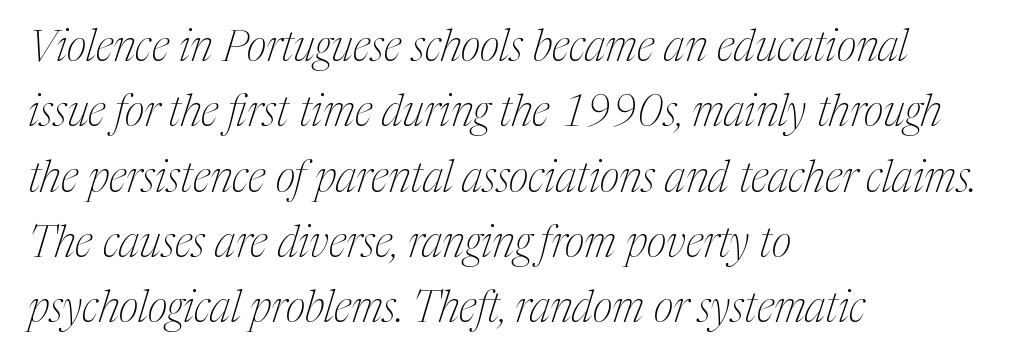
Characters follow at the spacing the type designer built in. A classic flush-left, rag-right setting is used for this passage. Font category for this specimen: serif. Weight: in the light-to-regular range.
